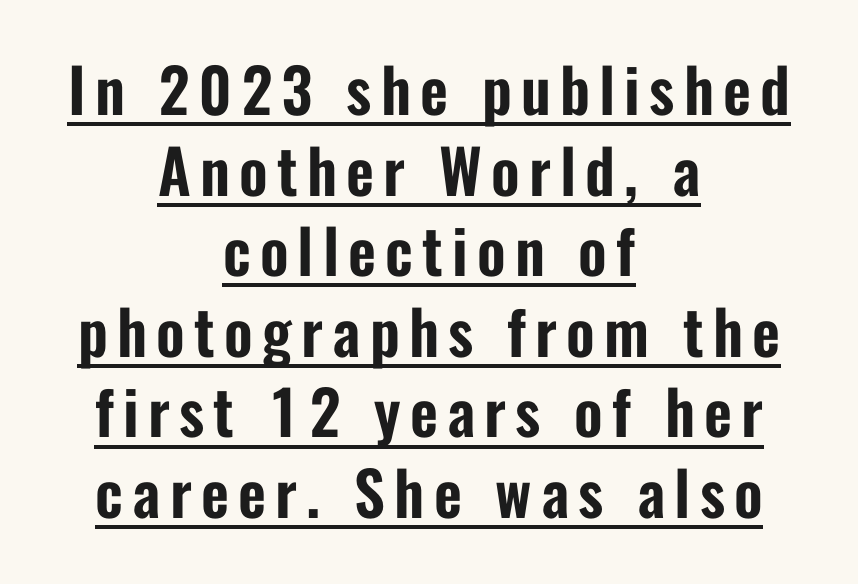
Q: Is the text italic (slanted)? A: No, it is upright.
Q: Is the typeface a serif or a sans-serif typeface? A: Sans-serif.
Q: Is the text underlined? A: Yes.
Q: How is the paragraph aligned? A: Centered.
Q: Is the spacing between lines tight, normal or loose? A: Normal.
Q: Width (condensed, normal, or wide)? A: Condensed.
Q: Stroke contrast? A: Low.
Q: x-height? A: Medium.
Q: Monospaced? A: No.
